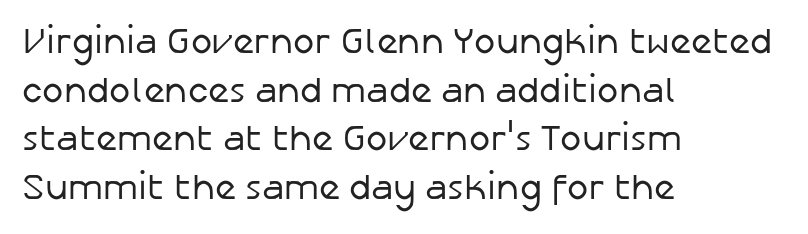
The image shows 36 px regular-weight sans-serif type, upright; set left-aligned, normal line spacing (1.35x), normal letter spacing, not underlined; low stroke contrast and a medium x-height.
